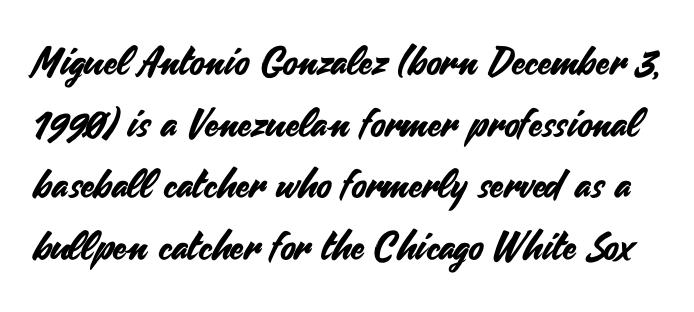
{"serif": "no", "width": "normal", "stroke_contrast": "medium", "x_height": "small", "monospaced": "no", "underline": "no", "line_spacing": "normal", "line_spacing_ratio": 1.58, "letter_spacing": "normal", "letter_spacing_em": 0.0, "glyph_px": 39}
